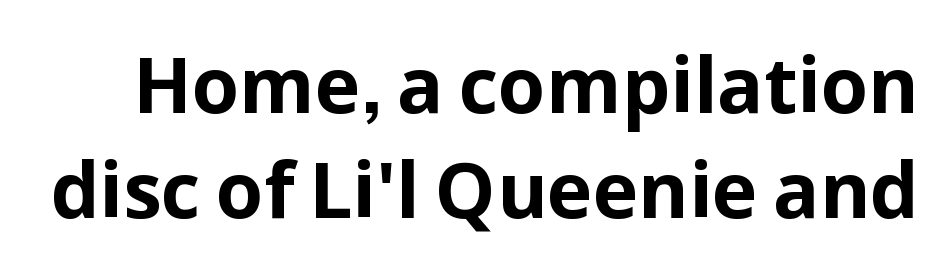
Short note: letters normally spaced. The letters stand upright; this is a roman face. What kind of face is this? One without serifs — a sans. The string is rendered with underlining switched off. Leading matches the norm, producing a regular column. Looks like regular typesetting: each glyph gets only the width it needs.
